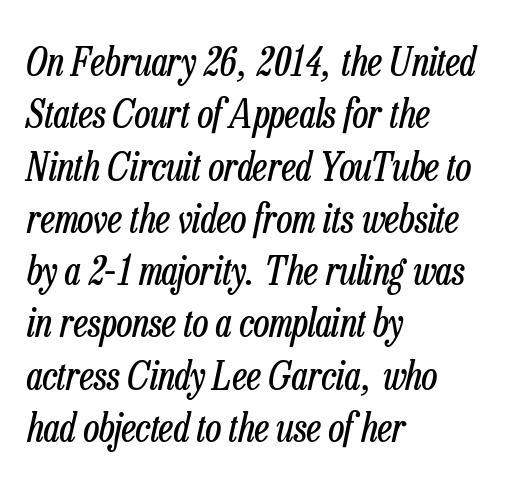
The image shows 39 px regular-weight, condensed type, italic (leaning right); set left-aligned, normal line spacing (1.34x), normal letter spacing, not underlined; low stroke contrast and a medium x-height.
